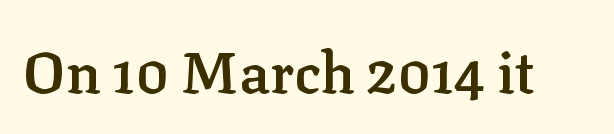
{"serif": "yes", "italic": "no", "bold": "semi", "weight": "semibold", "width": "normal", "stroke_contrast": "low", "x_height": "medium", "monospaced": "no", "underline": "no", "letter_spacing": "normal", "letter_spacing_em": 0.0, "glyph_px": 57}
